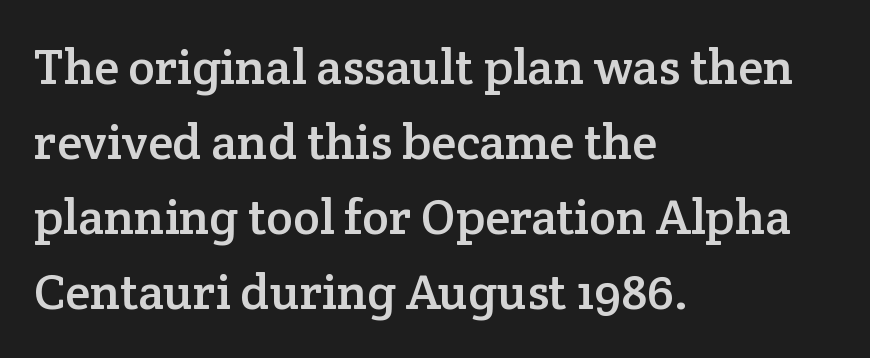
The image shows 50 px serif type, upright; set left-aligned, normal line spacing (1.5x), normal letter spacing, not underlined; low stroke contrast and a medium x-height.
